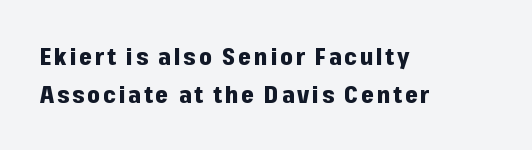
Q: Is the text bold? A: Yes.
Q: Is the text italic (slanted)? A: No, it is upright.
Q: Is the text underlined? A: No.
Q: How is the paragraph aligned? A: Left-aligned.
Q: Is the spacing between lines tight, normal or loose? A: Normal.
